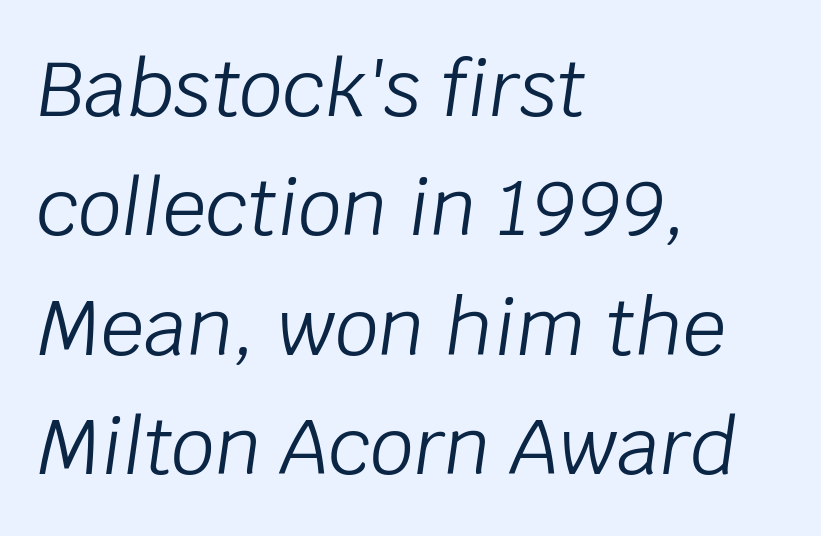
Q: Is the text bold? A: No.
Q: Is the text italic (slanted)? A: Yes, it leans right by about 8 degrees.
Q: Is the text underlined? A: No.
Q: How is the paragraph aligned? A: Left-aligned.
Q: Is the spacing between letters normal or unusually wide? A: Normal.
Q: Is the spacing between lines tight, normal or loose? A: Normal.
Q: Width (condensed, normal, or wide)? A: Normal.
Q: Stroke contrast? A: Low.
Q: x-height? A: Large.
Q: Monospaced? A: No.
